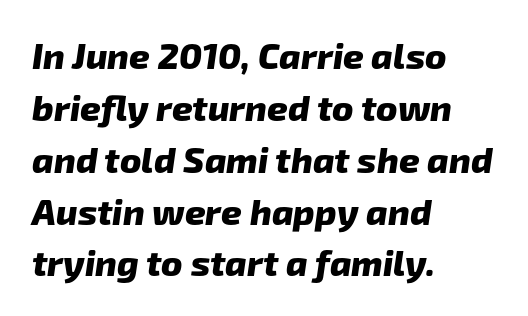
{"serif": "no", "bold": "yes", "weight": "heavy", "width": "normal", "stroke_contrast": "low", "x_height": "medium", "monospaced": "no", "underline": "no", "align": "left", "line_spacing": "normal", "line_spacing_ratio": 1.44, "letter_spacing": "normal", "letter_spacing_em": 0.0, "glyph_px": 36}
